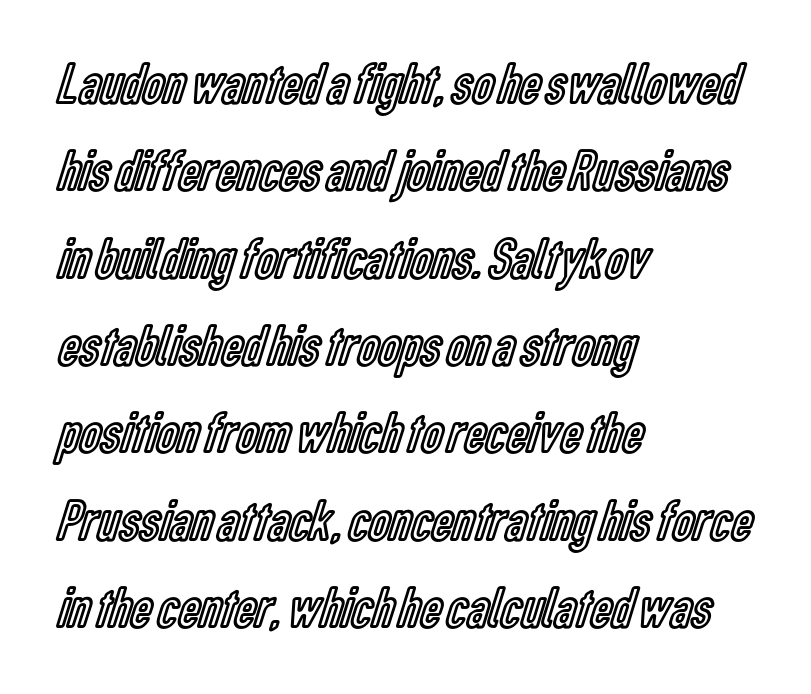
Q: Is the text italic (slanted)? A: Yes.
Q: Is the text underlined? A: No.
Q: How is the paragraph aligned? A: Left-aligned.
Q: Is the spacing between letters normal or unusually wide? A: Normal.
Q: Is the spacing between lines tight, normal or loose? A: Normal.
Q: Width (condensed, normal, or wide)? A: Condensed.
Q: x-height? A: Medium.
Q: Monospaced? A: No.
